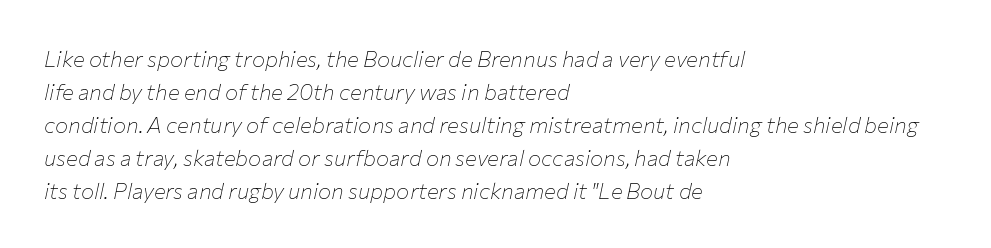
Q: Is the text bold? A: No.
Q: Is the text italic (slanted)? A: Yes, it leans right by about 12 degrees.
Q: Is the text underlined? A: No.
Q: How is the paragraph aligned? A: Left-aligned.
Q: Is the spacing between letters normal or unusually wide? A: Normal.
Q: Is the spacing between lines tight, normal or loose? A: Normal.
